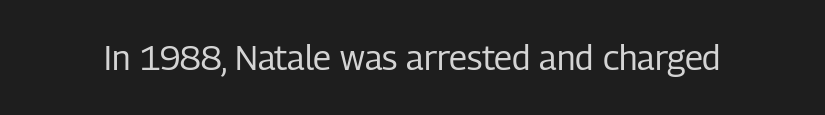
The image shows 34 px regular-weight, condensed sans-serif type, upright; set normal letter spacing, not underlined; low stroke contrast and a medium x-height.
